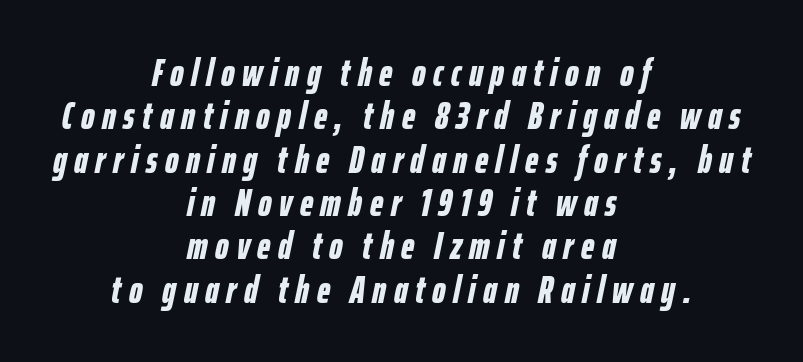
Chunky letters — that's bold for sure. Here the glyphs are tracked loosely, breaking word shapes into spaced letters. Interline gaps are noticeably narrow in this sample. Looks like regular typesetting: each glyph gets only the width it needs.
